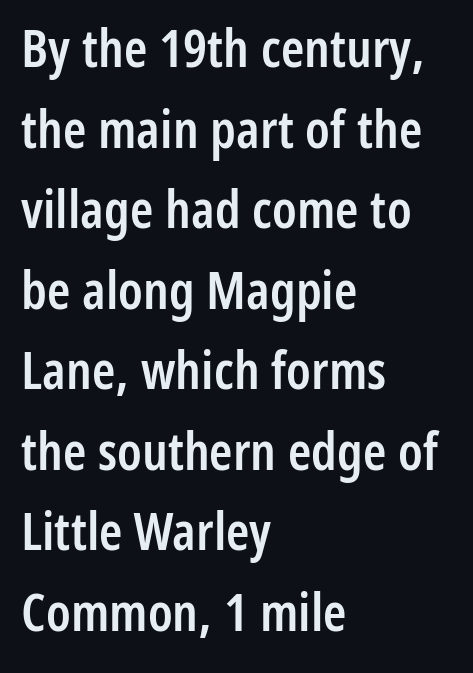
A classic flush-left, rag-right setting is used for this passage. Nope, no serifs anywhere on these letters. Words float on clear page, feet unadorned. If you measured baseline to baseline, you'd find a middling distance.
